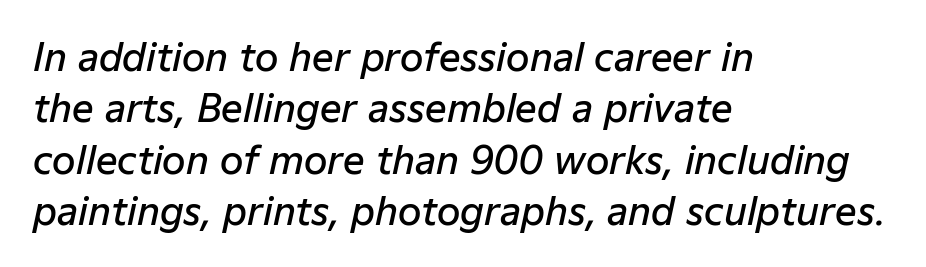
{"italic": "yes", "lean": "right", "slant_degrees": 12, "bold": "semi", "weight": "semibold", "width": "normal", "stroke_contrast": "low", "x_height": "medium", "monospaced": "no", "underline": "no", "align": "left", "line_spacing": "normal", "line_spacing_ratio": 1.35, "letter_spacing": "normal", "letter_spacing_em": 0.0, "glyph_px": 38}
